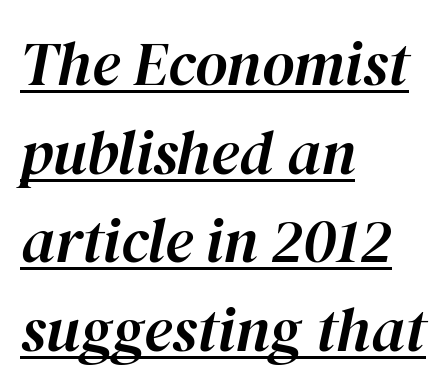
The image shows 62 px text type, italic (leaning right); set left-aligned, normal line spacing (1.43x), normal letter spacing, underlined; high stroke contrast and a medium x-height.
